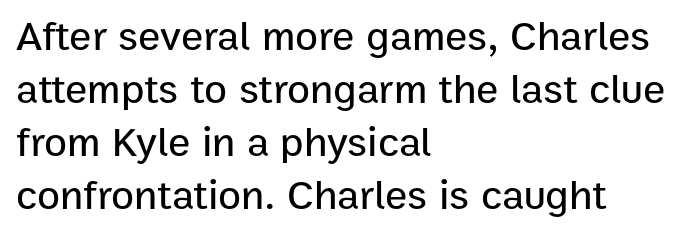
Nothing sits at the stroke ends, so this counts as sans-serif. Nope, not italic — everything's standing straight. The paragraph shown leans on its left margin. The strip under each line holds only bare page. The face used here is rendered with its standard letterfit.
